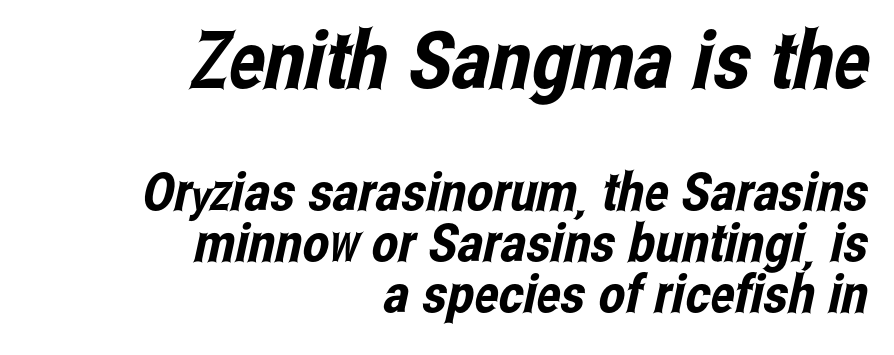
The upper block of text is set noticeably larger than the block beneath it. Is this a fixed-width face? No — the glyphs have proportional, varying widths. The tracking reads as untouched default to a designer's eye. In terms of leading, this rendering errs on the cramped side. These lines stack with their right ends in a neat column. The typeface chosen for these lines omits serifs.
